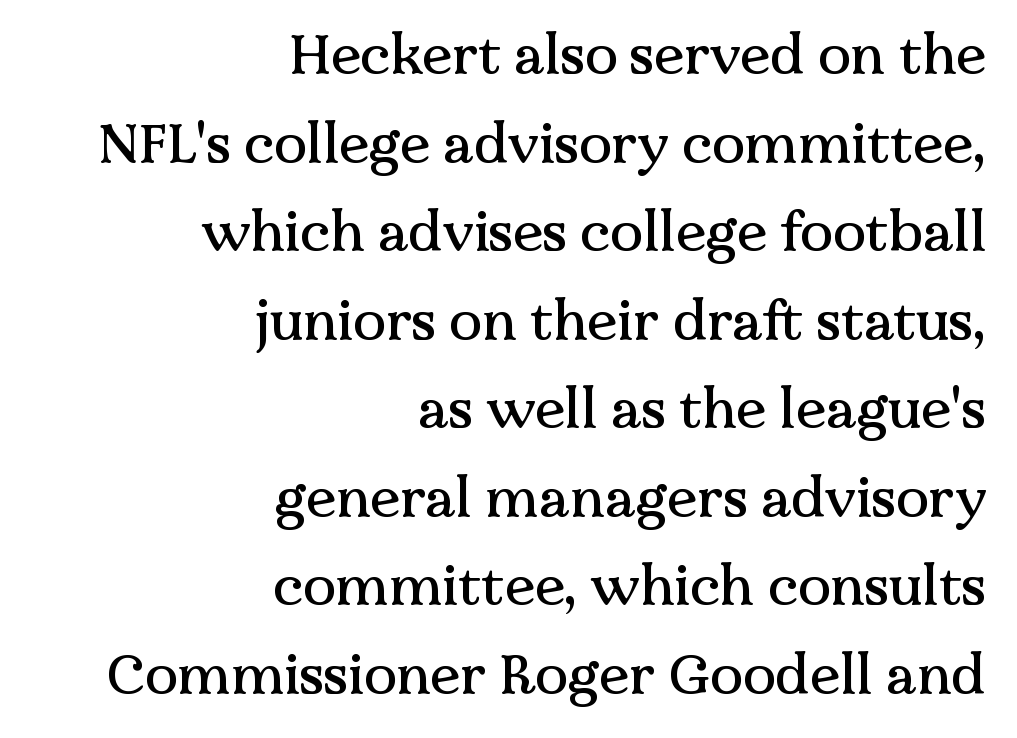
Whoever set this chose a conventional vertical rhythm. The glyphs in this specimen are seriffed. Is the block centered? No — it sits flush against the right margin. The face used here is rendered with its standard letterfit.
